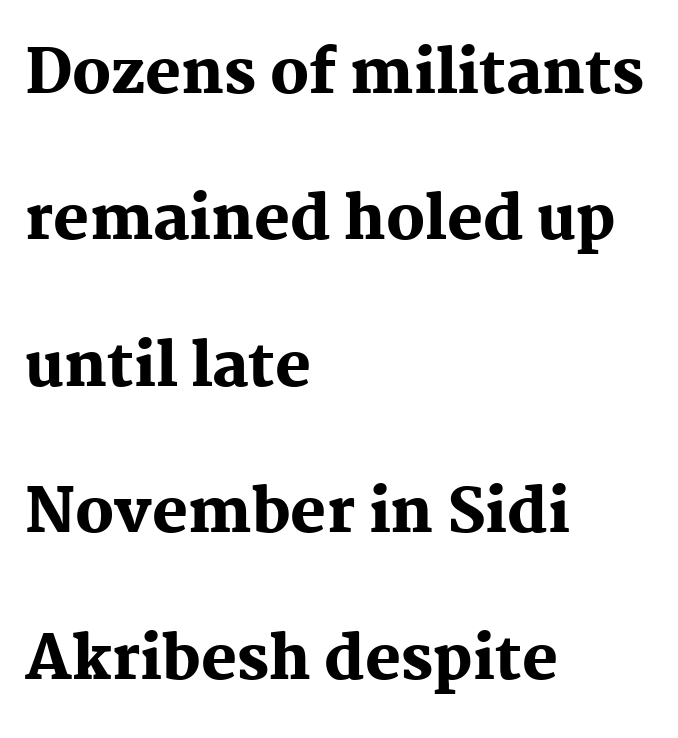
Varying glyph widths throughout — classic text-font behaviour. A great deal of white space separates one row of letters from the next. Ordinary non-slanted type is in use. Small tapered or slab feet sit at the stroke ends, so this counts as serif. The face used here has the dense, thick strokes of a bold. Inter-character spacing is left at the font's built-in metrics.
